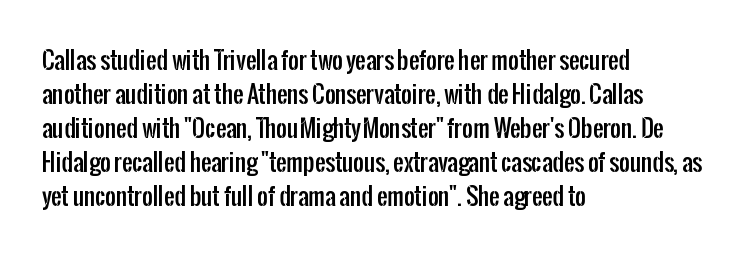
{"italic": "no", "underline": "no", "align": "left", "line_spacing": "normal", "line_spacing_ratio": 1.48, "letter_spacing": "normal", "letter_spacing_em": 0.0, "glyph_px": 23}
